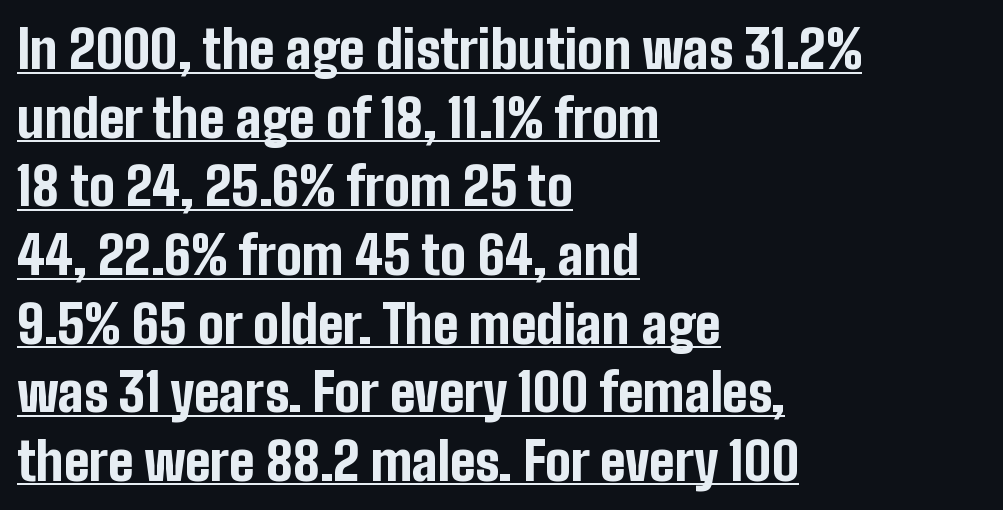
Q: Is the text bold? A: Yes.
Q: Is the text italic (slanted)? A: No, it is upright.
Q: Is the typeface a serif or a sans-serif typeface? A: Sans-serif.
Q: Is the text underlined? A: Yes.
Q: How is the paragraph aligned? A: Left-aligned.
Q: Is the spacing between letters normal or unusually wide? A: Normal.
Q: Is the spacing between lines tight, normal or loose? A: Normal.
Q: Width (condensed, normal, or wide)? A: Condensed.
Q: Stroke contrast? A: Low.
Q: x-height? A: Medium.
Q: Monospaced? A: No.
